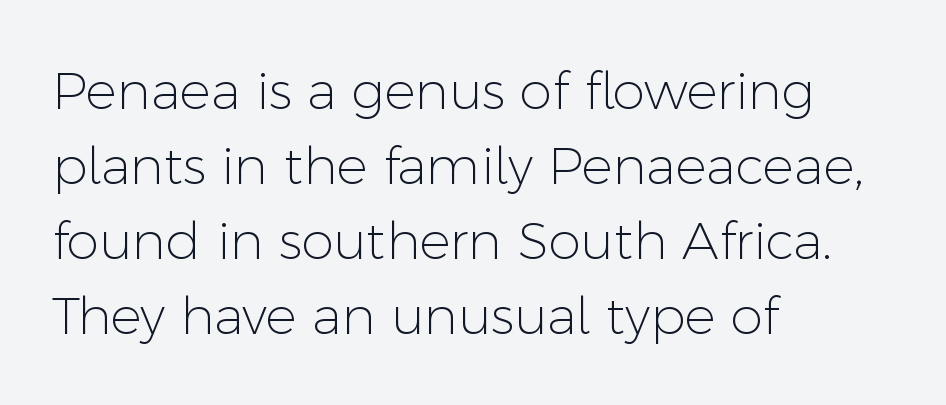
The image shows 52 px light sans-serif type, upright; set left-aligned, normal line spacing (1.44x), normal letter spacing, not underlined; low stroke contrast and a medium x-height.
